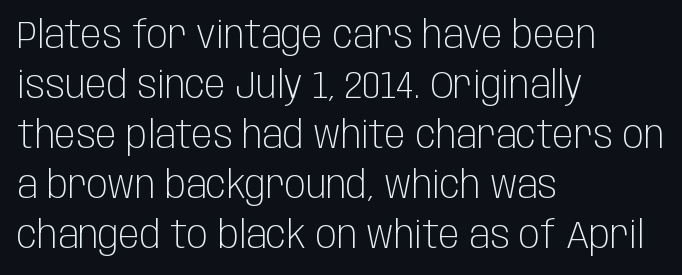
Q: Is the text bold? A: No.
Q: Is the text italic (slanted)? A: No, it is upright.
Q: Is the typeface a serif or a sans-serif typeface? A: Sans-serif.
Q: Is the text underlined? A: No.
Q: How is the paragraph aligned? A: Left-aligned.
Q: Is the spacing between letters normal or unusually wide? A: Normal.
Q: Is the spacing between lines tight, normal or loose? A: Normal.
Q: Width (condensed, normal, or wide)? A: Condensed.
Q: Stroke contrast? A: Low.
Q: x-height? A: Large.
Q: Monospaced? A: No.
